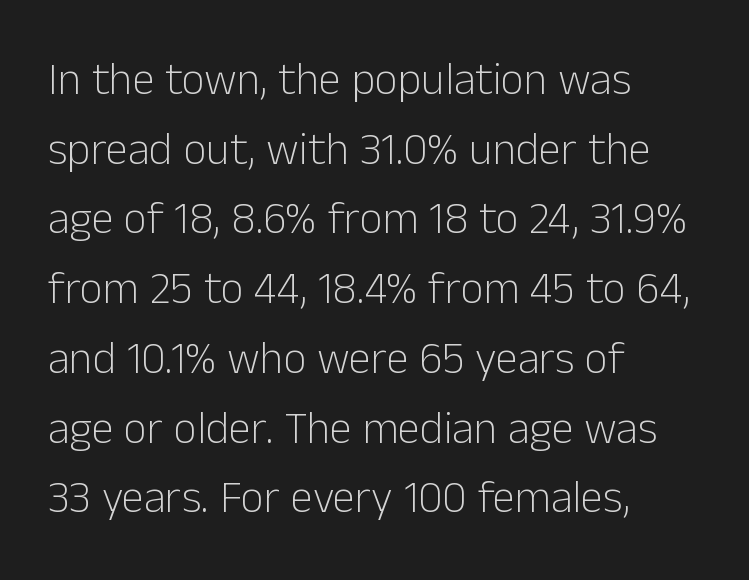
Is the letter spacing exaggerated? No — it looks like the ordinary default. Which margin do the lines hug? The left one — the right edge is uneven. Are there feet on the stems? There aren't — it's a sans. The strokes are not fattened; the text isn't bold. Does the lettering tilt? It doesn't — this is upright.
